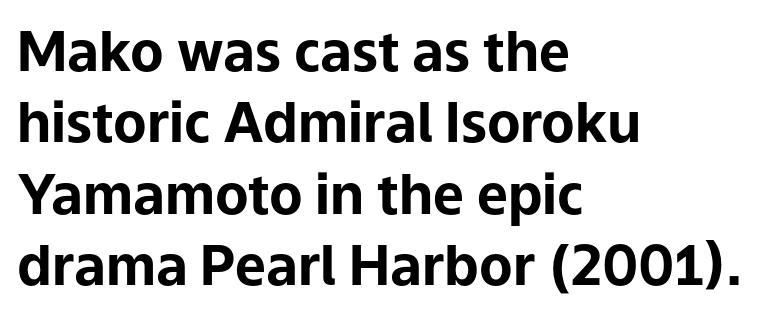
{"serif": "no", "italic": "no", "bold": "yes", "weight": "bold", "width": "normal", "stroke_contrast": "low", "x_height": "medium", "monospaced": "no", "underline": "no", "align": "left", "line_spacing": "normal", "line_spacing_ratio": 1.3, "letter_spacing": "normal", "letter_spacing_em": 0.0, "glyph_px": 55}
